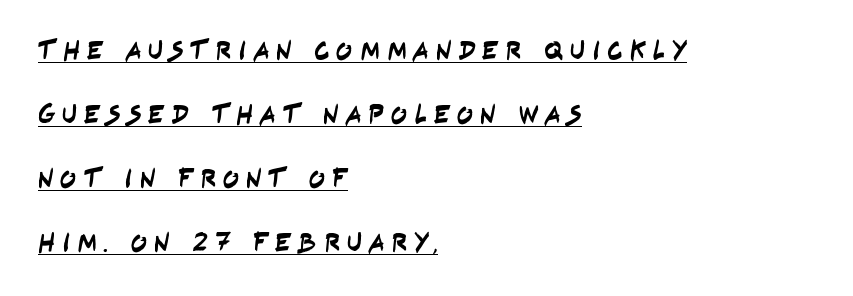
Reading down the column, the eye jumps a long way to each next line. These lines are set flush left with a ragged right edge. Characters follow at a spacing far wider than the type designer built in. Each line of the rendering has a horizontal stroke beneath the glyphs.
